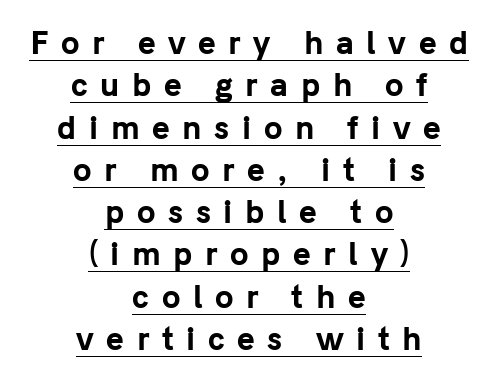
The image shows 30 px bold sans-serif type, upright; set centered, normal line spacing (1.41x), unusually wide letter spacing (+0.42 em), underlined; low stroke contrast and a medium x-height.
